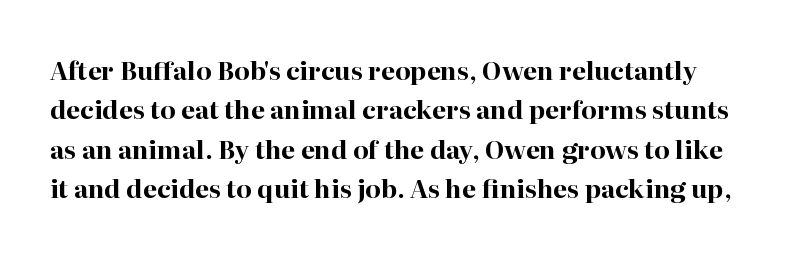
{"italic": "no", "bold": "yes", "underline": "no", "line_spacing": "normal", "line_spacing_ratio": 1.58, "letter_spacing": "normal", "letter_spacing_em": 0.0, "glyph_px": 25}
